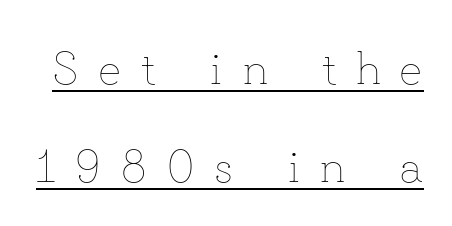
{"italic": "no", "bold": "no", "weight": "thin", "width": "normal", "stroke_contrast": "low", "x_height": "small", "monospaced": "no", "underline": "yes", "line_spacing": "loose", "line_spacing_ratio": 2.09, "letter_spacing": "wide", "letter_spacing_em": 0.42, "glyph_px": 47}
